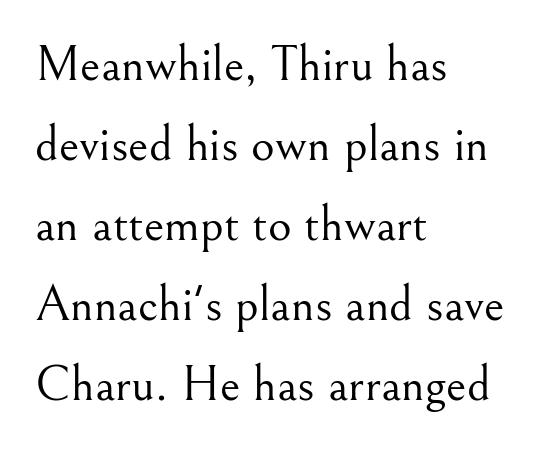
{"serif": "yes", "italic": "no", "bold": "no", "weight": "light", "width": "normal", "stroke_contrast": "medium", "x_height": "small", "monospaced": "no", "underline": "no", "align": "left", "line_spacing": "normal", "line_spacing_ratio": 1.57, "letter_spacing": "normal", "letter_spacing_em": 0.0, "glyph_px": 51}
